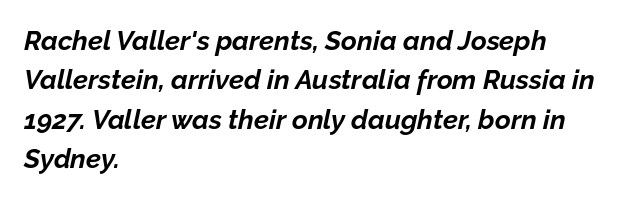
Q: Is the text bold? A: Yes.
Q: Is the text italic (slanted)? A: Yes, it leans right by about 12 degrees.
Q: Is the text underlined? A: No.
Q: How is the paragraph aligned? A: Left-aligned.
Q: Is the spacing between letters normal or unusually wide? A: Normal.
Q: Is the spacing between lines tight, normal or loose? A: Normal.
